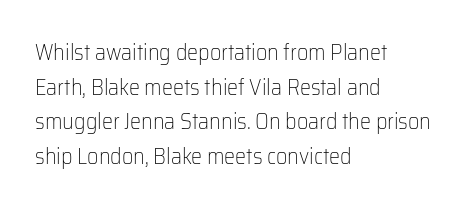
{"italic": "no", "bold": "no", "underline": "no", "align": "left", "line_spacing": "normal", "line_spacing_ratio": 1.57, "letter_spacing": "normal", "letter_spacing_em": 0.0, "glyph_px": 22}
